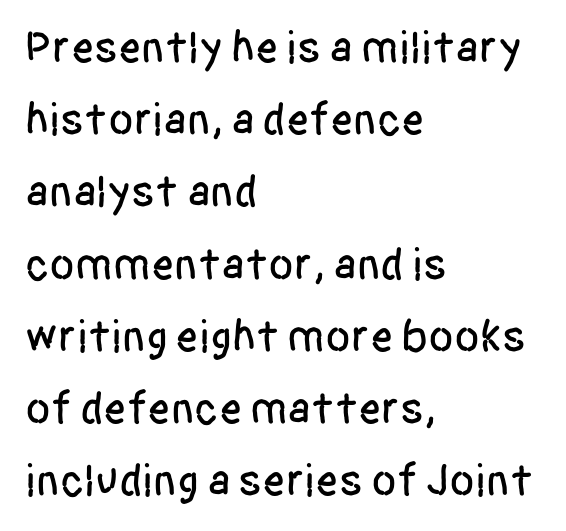
{"serif": "no", "italic": "no", "width": "condensed", "stroke_contrast": "low", "x_height": "large", "monospaced": "no", "underline": "no", "align": "left", "line_spacing": "normal", "line_spacing_ratio": 1.57, "letter_spacing": "normal", "letter_spacing_em": 0.0, "glyph_px": 46}
